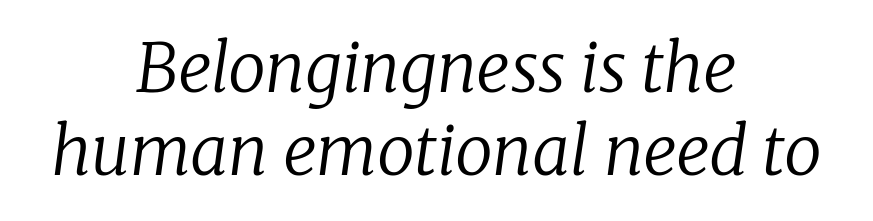
The image shows 67 px regular-weight serif type, italic (leaning right); set centered, line spacing 1.24x, normal letter spacing, not underlined; low stroke contrast and a medium x-height.
